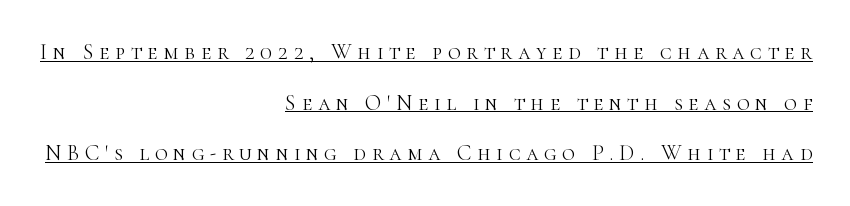
Q: Is the text bold? A: No.
Q: Is the text italic (slanted)? A: No, it is upright.
Q: Is the text underlined? A: Yes.
Q: How is the paragraph aligned? A: Right-aligned.
Q: Is the spacing between letters normal or unusually wide? A: Unusually wide.
Q: Is the spacing between lines tight, normal or loose? A: Loose.
